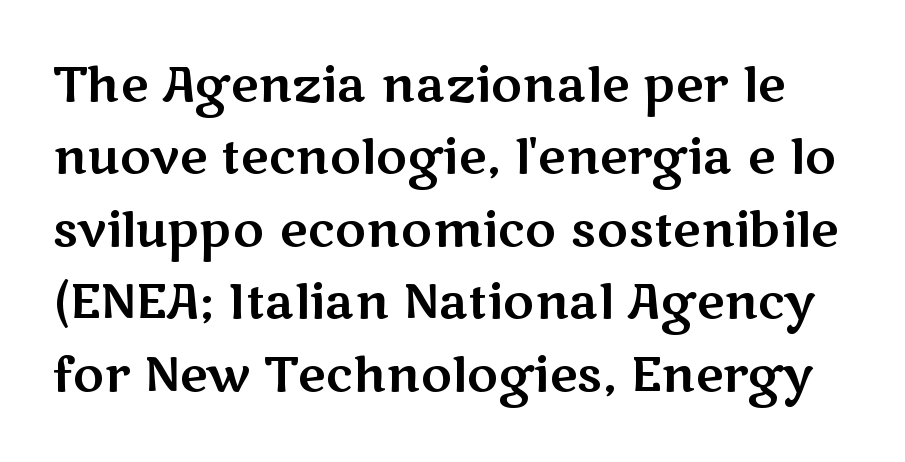
{"serif": "no", "italic": "no", "width": "wide", "stroke_contrast": "medium", "x_height": "medium", "monospaced": "no", "underline": "no", "line_spacing": "normal", "line_spacing_ratio": 1.51, "letter_spacing": "normal", "letter_spacing_em": 0.0, "glyph_px": 48}
